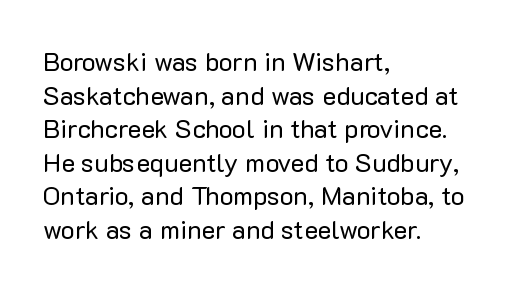
{"italic": "no", "bold": "no", "underline": "no", "align": "left", "line_spacing": "normal", "line_spacing_ratio": 1.29, "letter_spacing": "normal", "letter_spacing_em": 0.0, "glyph_px": 26}
